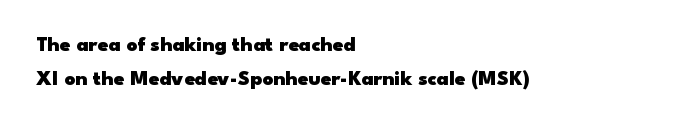
Q: Is the text bold? A: Yes.
Q: Is the text italic (slanted)? A: No, it is upright.
Q: Is the text underlined? A: No.
Q: How is the paragraph aligned? A: Left-aligned.
Q: Is the spacing between letters normal or unusually wide? A: Normal.
Q: Is the spacing between lines tight, normal or loose? A: Normal.
